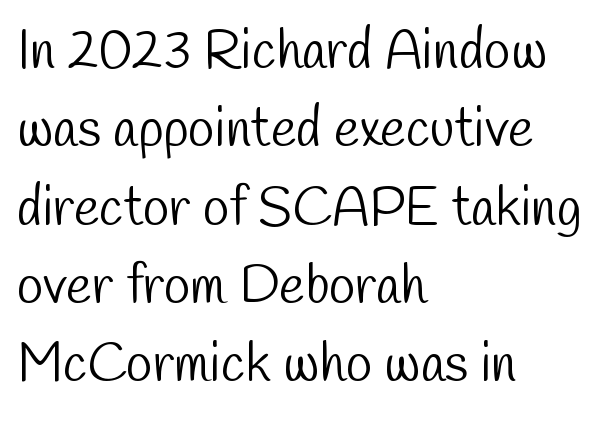
Has an underline been added? It has not. This sample has the flowing, uneven cadence of proportional lettering. On a weight scale, this lands at 450 or below. Does extra space separate the letters? No, they use regular spacing. Leading matches the norm, producing a regular column. This rendering employs a face without finishing strokes, i.e., a sans-serif.
